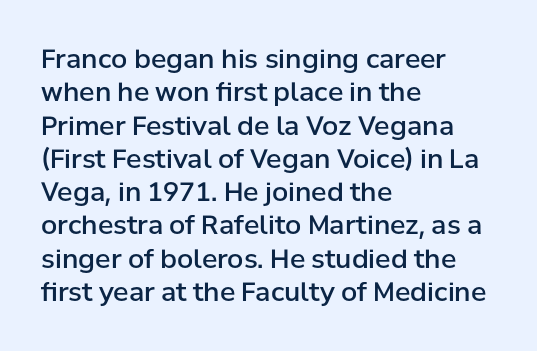
{"italic": "no", "bold": "semi", "underline": "no", "align": "left", "line_spacing": "normal", "line_spacing_ratio": 1.28, "letter_spacing": "normal", "letter_spacing_em": 0.0, "glyph_px": 26}
